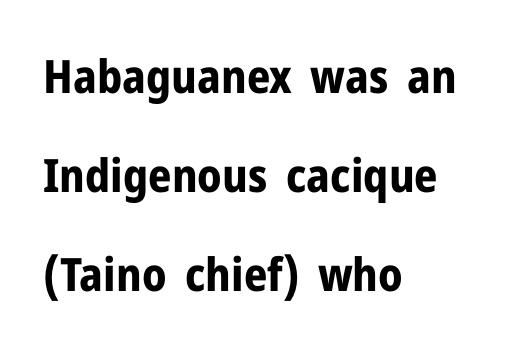
The image shows 46 px bold sans-serif type, upright; set left-aligned, loose line spacing (2.15x), normal letter spacing, not underlined; low stroke contrast and a medium x-height.
